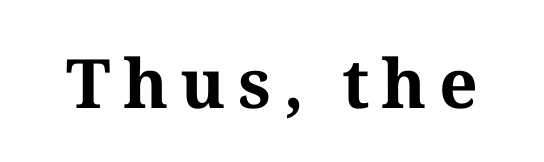
{"serif": "yes", "italic": "no", "bold": "yes", "weight": "bold", "width": "normal", "stroke_contrast": "medium", "x_height": "medium", "monospaced": "no", "underline": "no", "glyph_px": 68}
